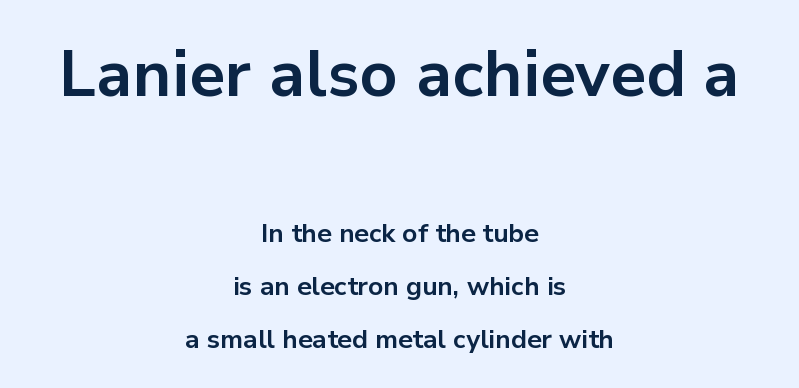
Q: Is the text bold? A: Yes.
Q: Is the text italic (slanted)? A: No, it is upright.
Q: Is the typeface a serif or a sans-serif typeface? A: Sans-serif.
Q: Is the text underlined? A: No.
Q: How is the paragraph aligned? A: Centered.
Q: Is the spacing between letters normal or unusually wide? A: Normal.
Q: Is the spacing between lines tight, normal or loose? A: Loose.
Q: Which block of text is set in a larger size, the first (top) or the second (bottom)? A: The first (top) one.
Q: Width (condensed, normal, or wide)? A: Normal.
Q: Stroke contrast? A: Low.
Q: x-height? A: Medium.
Q: Monospaced? A: No.
